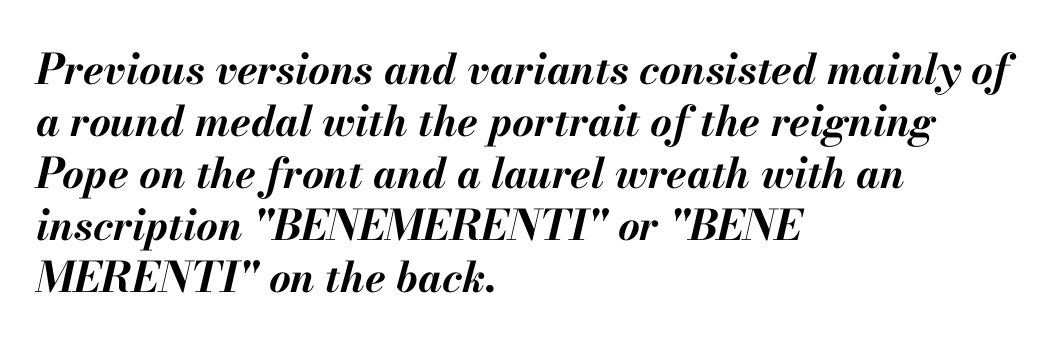
The image shows 42 px bold type, italic (leaning right); set left-aligned, line spacing 1.24x, normal letter spacing, not underlined; medium stroke contrast and a small x-height.
